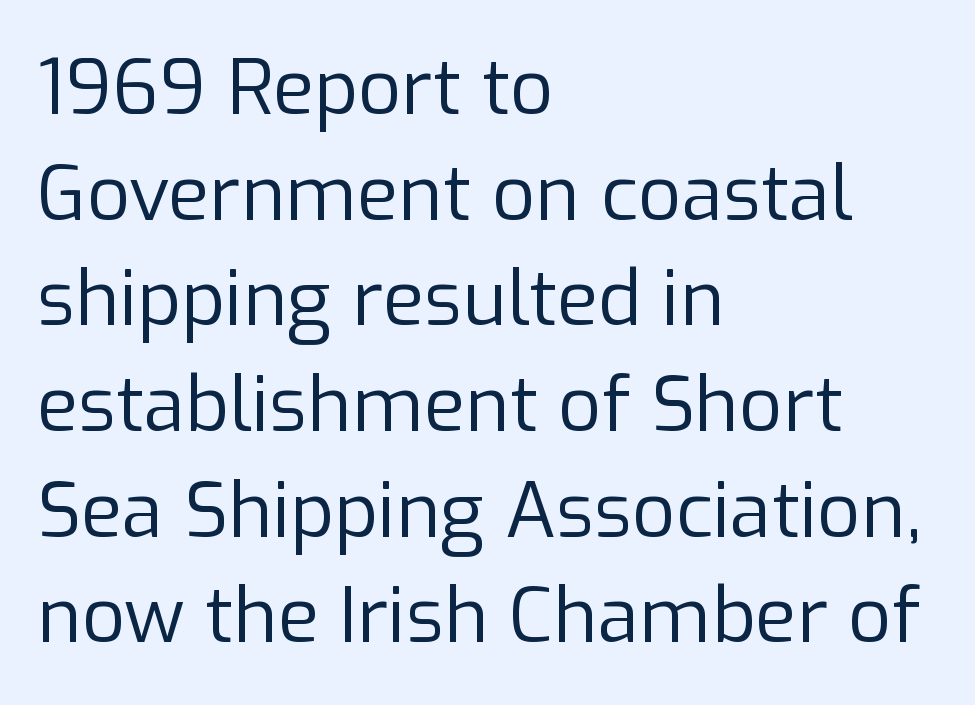
{"serif": "no", "italic": "no", "bold": "no", "weight": "regular", "width": "normal", "stroke_contrast": "low", "x_height": "medium", "monospaced": "no", "underline": "no", "align": "left", "line_spacing": "normal", "line_spacing_ratio": 1.39, "letter_spacing": "normal", "letter_spacing_em": 0.0, "glyph_px": 76}
